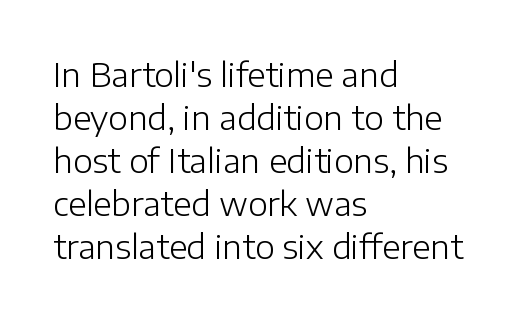
The image shows 33 px light sans-serif type, upright; set left-aligned, normal line spacing (1.3x), normal letter spacing, not underlined; low stroke contrast and a medium x-height.
